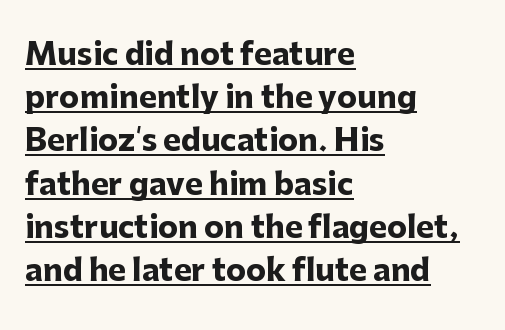
Typographically, this falls in the sans-serif category. The letters stand upright; this is a roman face. A baseline rule has been typeset under these characters. Words appear dense and cohesive because spacing is normal. Is the type bold? Yes — the strokes are clearly thick and heavy. Layout note: lines flush left.
